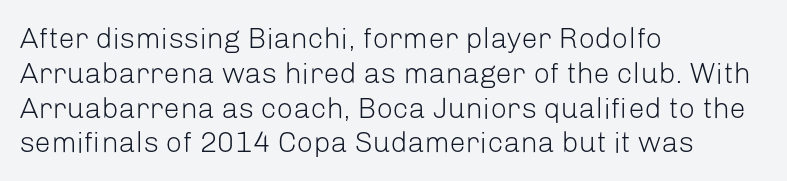
Q: Is the text bold? A: No.
Q: Is the text italic (slanted)? A: No, it is upright.
Q: Is the typeface a serif or a sans-serif typeface? A: Sans-serif.
Q: Is the text underlined? A: No.
Q: How is the paragraph aligned? A: Left-aligned.
Q: Is the spacing between letters normal or unusually wide? A: Normal.
Q: Width (condensed, normal, or wide)? A: Normal.
Q: Stroke contrast? A: Low.
Q: x-height? A: Medium.
Q: Monospaced? A: No.
